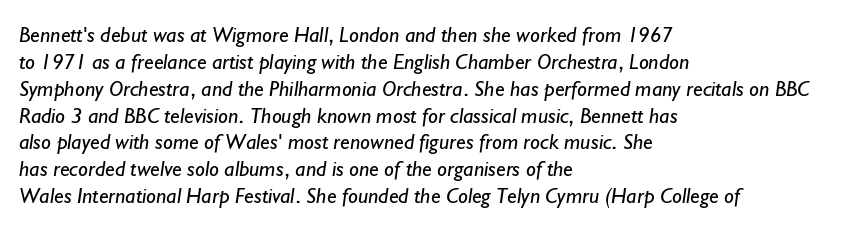
Q: Is the text bold? A: No.
Q: Is the text underlined? A: No.
Q: How is the paragraph aligned? A: Left-aligned.
Q: Is the spacing between letters normal or unusually wide? A: Normal.
